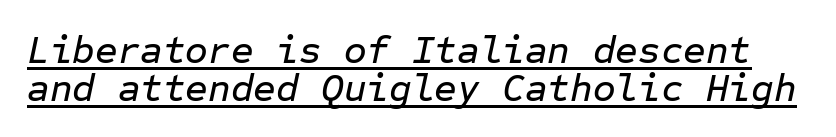
Q: Is the text italic (slanted)? A: Yes, it leans right by about 12 degrees.
Q: Is the text underlined? A: Yes.
Q: Is the spacing between letters normal or unusually wide? A: Normal.
Q: Is the spacing between lines tight, normal or loose? A: Tight.
Q: Width (condensed, normal, or wide)? A: Normal.
Q: Stroke contrast? A: Low.
Q: x-height? A: Medium.
Q: Monospaced? A: Yes.
